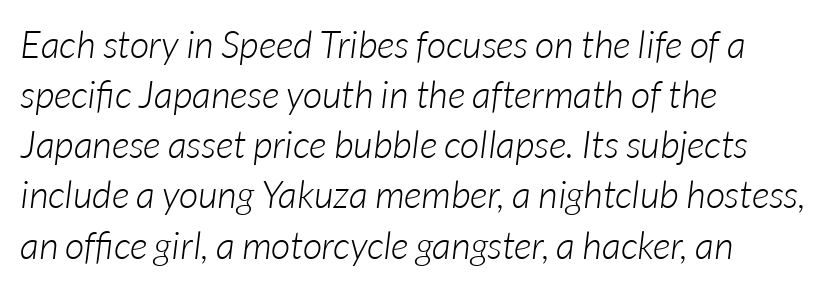
The image shows 38 px light type, italic (leaning right); set left-aligned, normal line spacing (1.32x), normal letter spacing, not underlined; low stroke contrast and a medium x-height.
